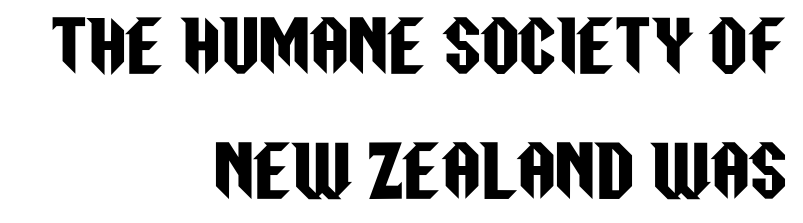
Q: Is the text italic (slanted)? A: No, it is upright.
Q: Is the typeface a serif or a sans-serif typeface? A: Sans-serif.
Q: Is the text underlined? A: No.
Q: How is the paragraph aligned? A: Right-aligned.
Q: Is the spacing between letters normal or unusually wide? A: Normal.
Q: Width (condensed, normal, or wide)? A: Condensed.
Q: Stroke contrast? A: Low.
Q: x-height? A: Large.
Q: Monospaced? A: No.
